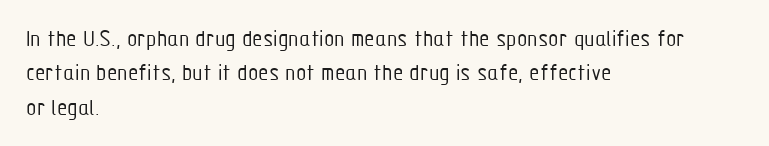
Q: Is the text bold? A: No.
Q: Is the text italic (slanted)? A: No, it is upright.
Q: Is the text underlined? A: No.
Q: How is the paragraph aligned? A: Left-aligned.
Q: Is the spacing between letters normal or unusually wide? A: Normal.
Q: Is the spacing between lines tight, normal or loose? A: Normal.
